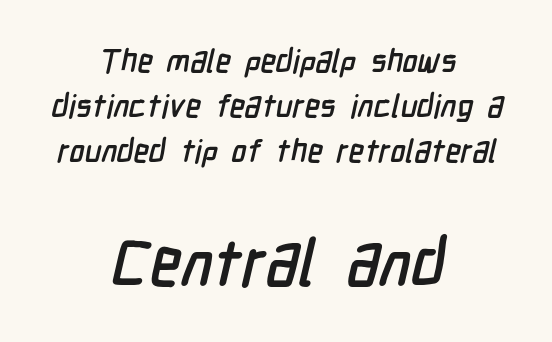
{"serif": "no", "width": "condensed", "stroke_contrast": "low", "x_height": "medium", "monospaced": "no", "underline": "no", "align": "center", "line_spacing": "normal", "line_spacing_ratio": 1.4, "letter_spacing": "normal", "letter_spacing_em": 0.0, "larger_block": "second", "size_ratio": 2.03, "glyph_px": 65}
